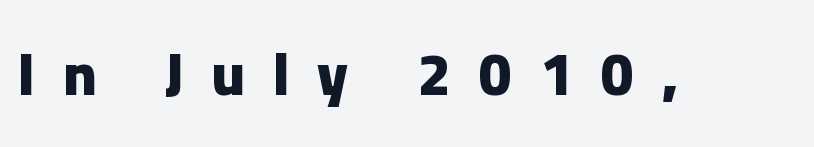
{"serif": "no", "italic": "no", "bold": "yes", "weight": "heavy", "width": "normal", "stroke_contrast": "low", "x_height": "medium", "monospaced": "no", "underline": "no", "letter_spacing": "wide", "letter_spacing_em": 0.48, "glyph_px": 59}
